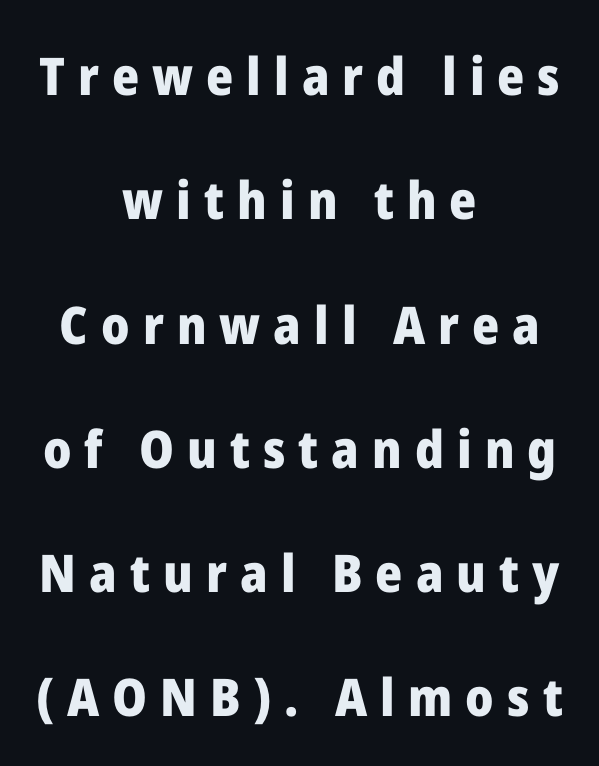
{"serif": "no", "italic": "no", "bold": "yes", "weight": "heavy", "width": "normal", "stroke_contrast": "low", "x_height": "medium", "monospaced": "no", "underline": "no", "align": "center", "line_spacing": "loose", "line_spacing_ratio": 2.39, "letter_spacing": "wide", "letter_spacing_em": 0.25, "glyph_px": 52}
